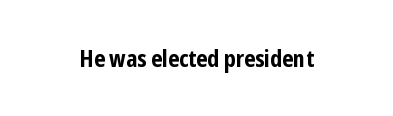
Notice how thick the strokes are: this is what a full bold looks like. In terms of letterspacing, this is plain default setting. The specimen omits any rule beneath the text block's lines. The lettering stays uniformly vertical, giving the passage a roman look.
